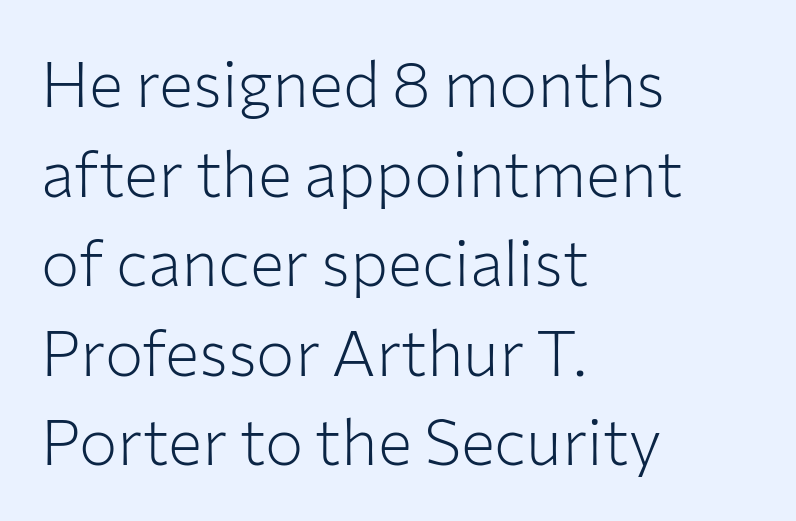
{"serif": "no", "italic": "no", "bold": "no", "weight": "light", "width": "normal", "stroke_contrast": "low", "x_height": "medium", "monospaced": "no", "underline": "no", "align": "left", "line_spacing": "normal", "line_spacing_ratio": 1.4, "letter_spacing": "normal", "letter_spacing_em": 0.0, "glyph_px": 64}
